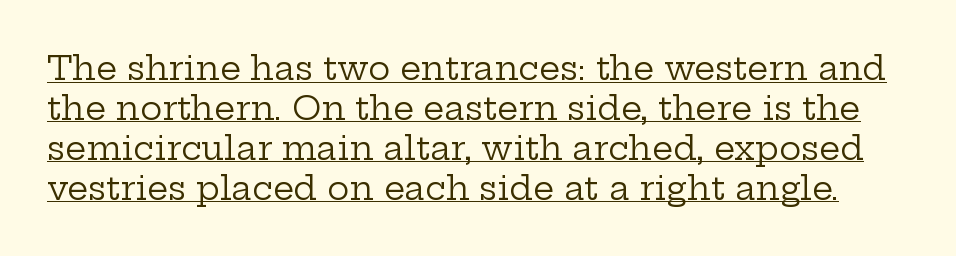
A typesetter would call this zero additional tracking. A typesetter would label this face a serif. Has an underline been added? It has. Stroke mass is kept to a normal reading level or below. Each letter keeps its own natural width here, so spacing adapts to shape.
